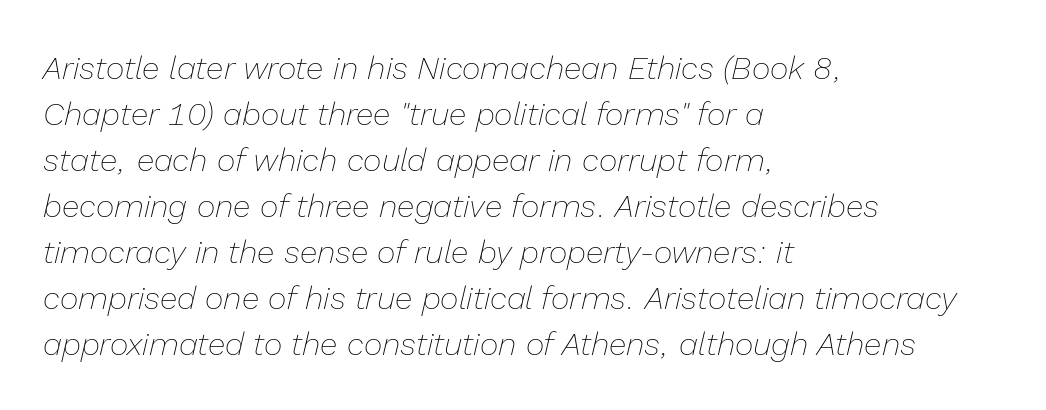
The image shows 32 px thin type, italic (leaning right); set left-aligned, normal line spacing (1.44x), normal letter spacing, not underlined; low stroke contrast and a medium x-height.
